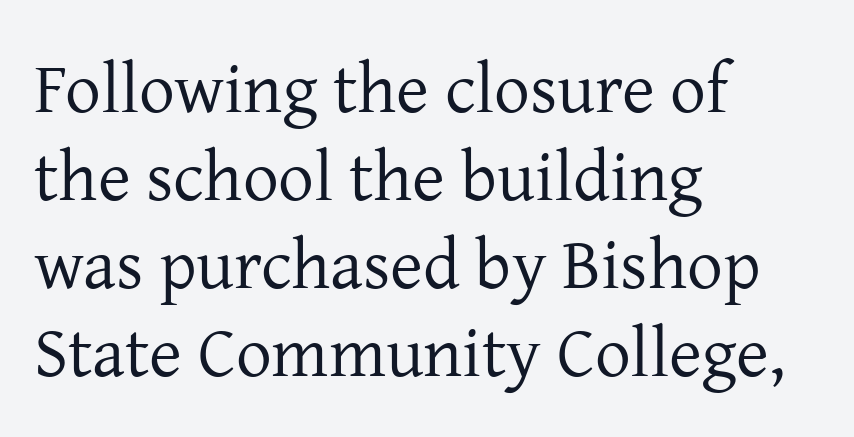
The image shows 71 px regular-weight serif type, upright; set left-aligned, line spacing 1.24x, normal letter spacing, not underlined; low stroke contrast and a medium x-height.
